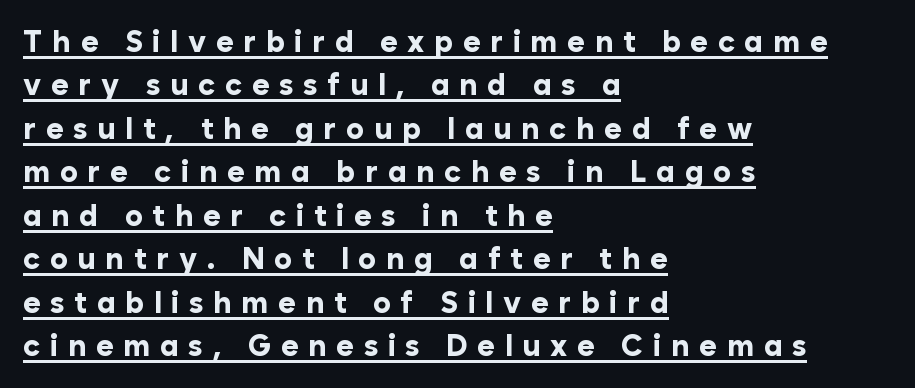
Between one letter and the next there's a generous, obvious gap. On the weight axis this lands at bold, roughly 700. Do the characters align in a grid? No, the font is proportional. The vertical gap from one line to the next is medium. The typesetter has applied underlining to the passage shown.
